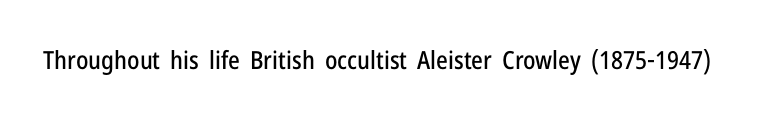
Q: Is the text italic (slanted)? A: No, it is upright.
Q: Is the text underlined? A: No.
Q: Is the spacing between letters normal or unusually wide? A: Normal.
